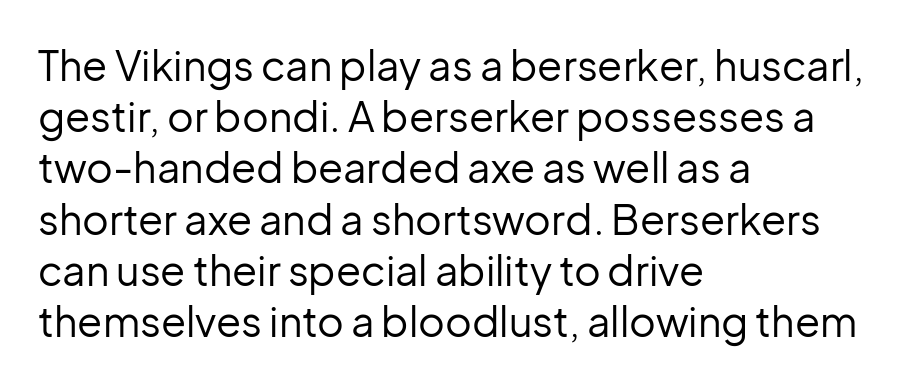
Spacing verdict: proportional, widths tailored to each character. No italicization has been applied; the sample stays upright. The zone under the glyphs is completely vacant. Compared with a typical body face, this is equally light or lighter still. The type family on display is of the sans-serif kind.
